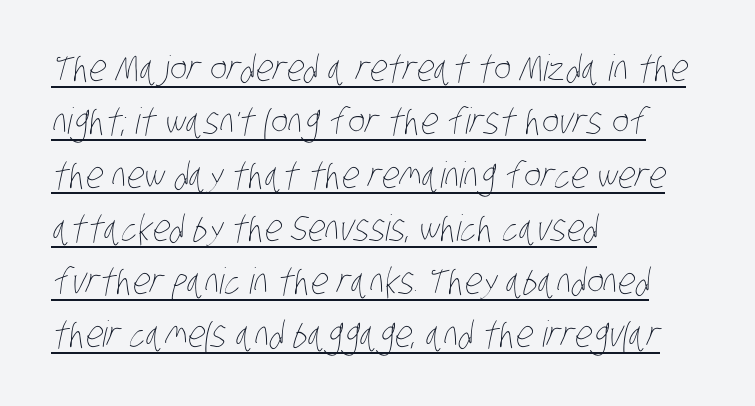
Q: Is the text bold? A: No.
Q: Is the text underlined? A: Yes.
Q: How is the paragraph aligned? A: Left-aligned.
Q: Is the spacing between letters normal or unusually wide? A: Normal.
Q: Is the spacing between lines tight, normal or loose? A: Normal.
Q: Width (condensed, normal, or wide)? A: Condensed.
Q: Stroke contrast? A: Low.
Q: x-height? A: Large.
Q: Monospaced? A: No.
